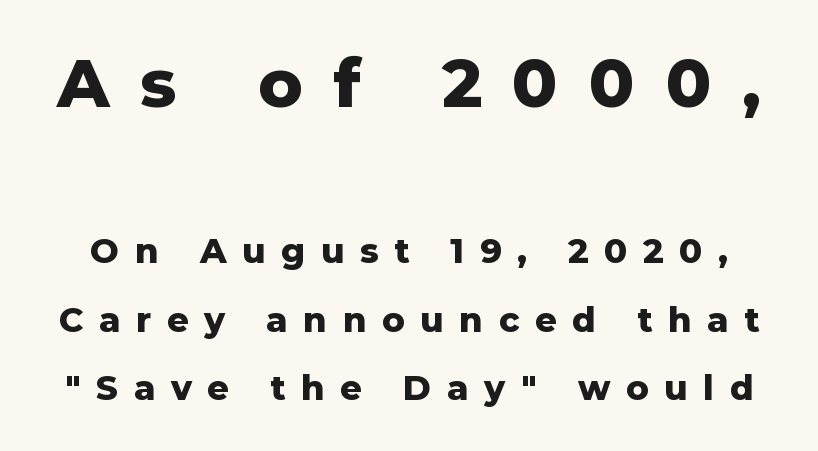
{"serif": "no", "italic": "no", "bold": "yes", "weight": "heavy", "width": "normal", "stroke_contrast": "low", "x_height": "medium", "monospaced": "no", "underline": "no", "line_spacing": "loose", "line_spacing_ratio": 2.01, "letter_spacing": "wide", "letter_spacing_em": 0.46, "larger_block": "first", "size_ratio": 1.97, "glyph_px": 67}
